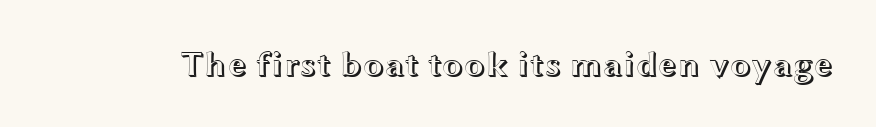
The lettering stays uniformly vertical, giving the passage a roman look. Here the glyphs are tracked normally, forming tight word shapes. The face used here is proportionally spaced, like ordinary book or web type. Clear beneath every line of the passage.
